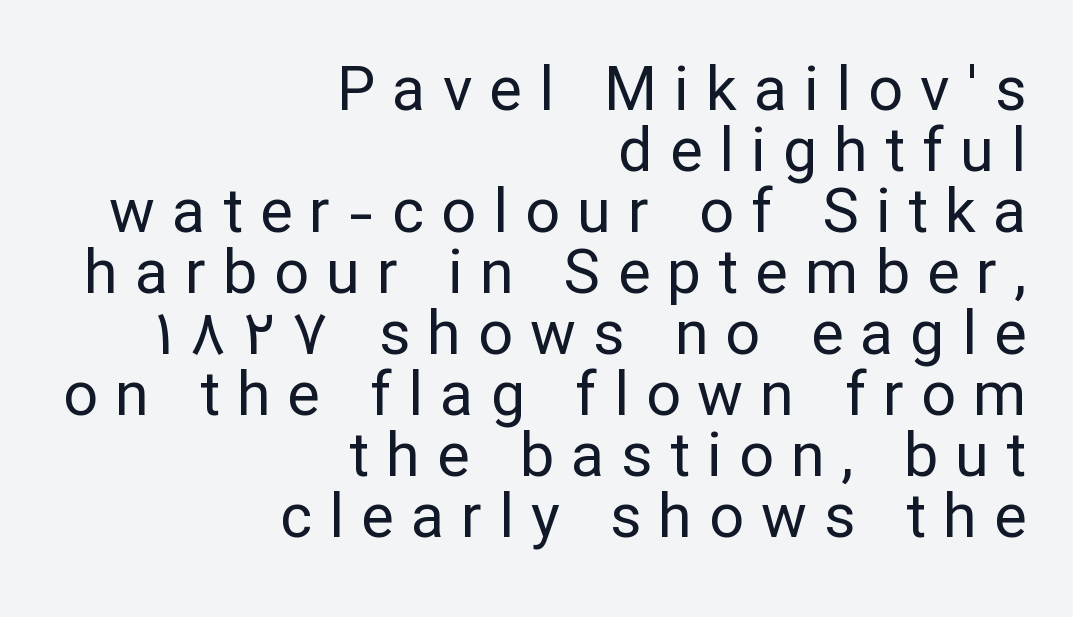
{"serif": "no", "italic": "no", "bold": "no", "weight": "regular", "width": "normal", "stroke_contrast": "low", "x_height": "medium", "monospaced": "no", "underline": "no", "align": "right", "line_spacing": "tight", "line_spacing_ratio": 1.0, "letter_spacing": "wide", "letter_spacing_em": 0.28, "glyph_px": 61}
